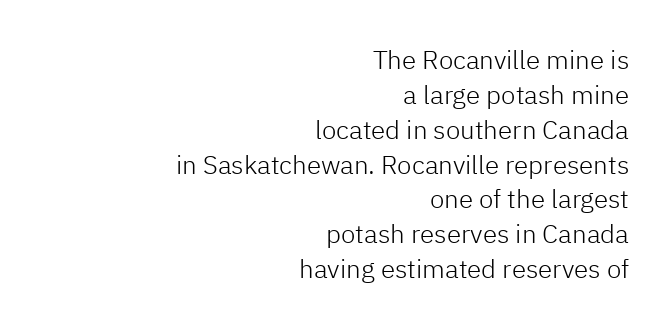
The foot of each line stays bare and open. The designer left line spacing at the default. The paragraph has a hard right edge and a soft left edge. The cut favours lightness, reaching ordinary text weight at its darkest.
